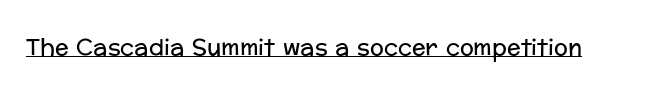
{"italic": "no", "bold": "no", "underline": "yes", "letter_spacing": "normal", "letter_spacing_em": 0.0, "glyph_px": 23}
